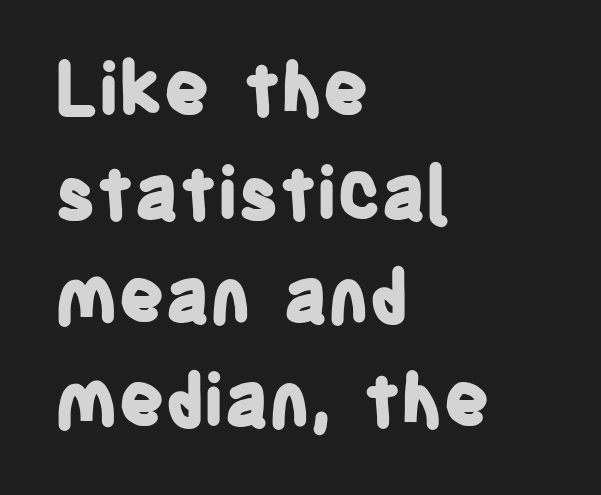
The image shows 72 px bold, condensed sans-serif type, upright; set left-aligned, normal line spacing (1.44x), normal letter spacing, not underlined; low stroke contrast and a large x-height.
